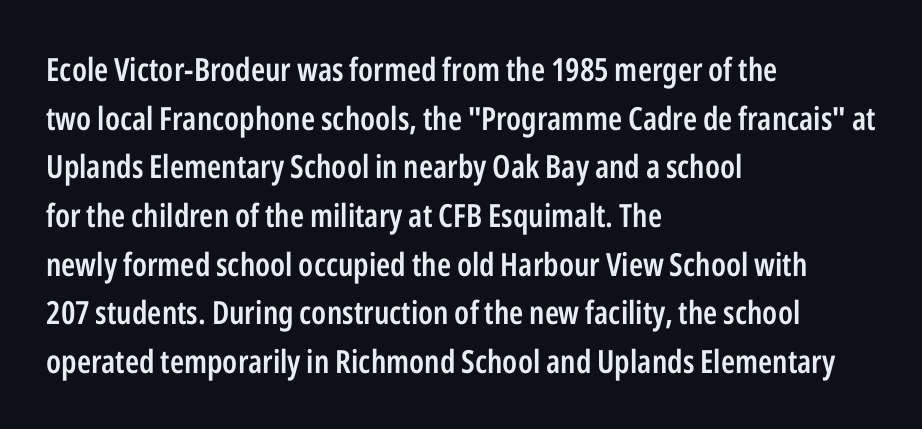
Q: Is the text bold? A: Semi-bold.
Q: Is the text italic (slanted)? A: No, it is upright.
Q: Is the typeface a serif or a sans-serif typeface? A: Sans-serif.
Q: Is the text underlined? A: No.
Q: How is the paragraph aligned? A: Left-aligned.
Q: Is the spacing between letters normal or unusually wide? A: Normal.
Q: Is the spacing between lines tight, normal or loose? A: Normal.
Q: Width (condensed, normal, or wide)? A: Condensed.
Q: Stroke contrast? A: Low.
Q: x-height? A: Medium.
Q: Monospaced? A: No.
